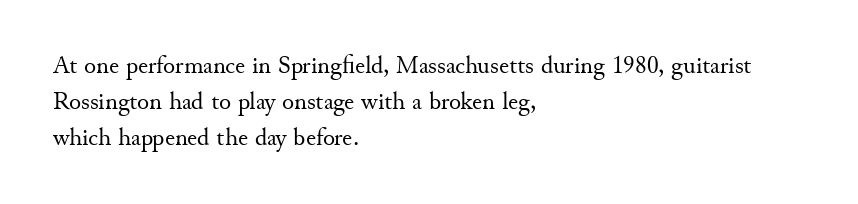
The image shows 25 px text type, upright; set left-aligned, normal line spacing (1.45x), normal letter spacing, not underlined.
